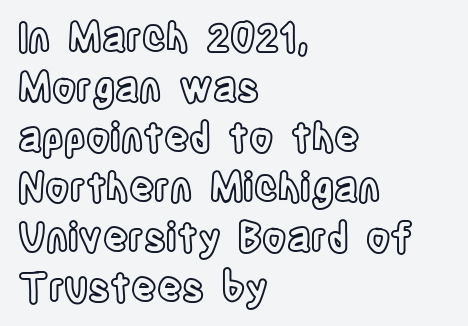
Just letters on the line, the space beneath them empty. The letters advance in unequal steps, a hallmark of proportional type. How are the letters spaced? Ordinarily, with no added tracking. The line-height multiplier appears to be the usual default. In terms of posture, this sample is upright.
